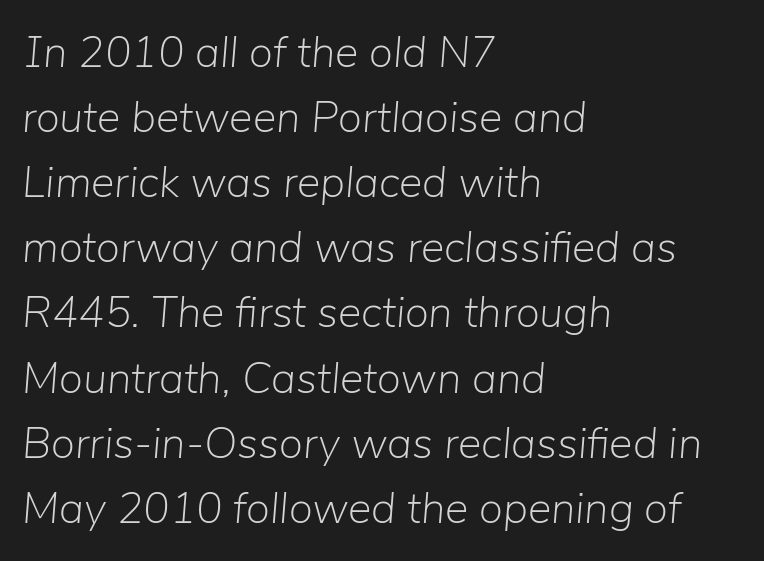
{"italic": "yes", "lean": "right", "slant_degrees": 5, "bold": "no", "weight": "light", "width": "normal", "stroke_contrast": "low", "x_height": "medium", "monospaced": "no", "underline": "no", "align": "left", "line_spacing": "normal", "line_spacing_ratio": 1.48, "letter_spacing": "normal", "letter_spacing_em": 0.0, "glyph_px": 44}
